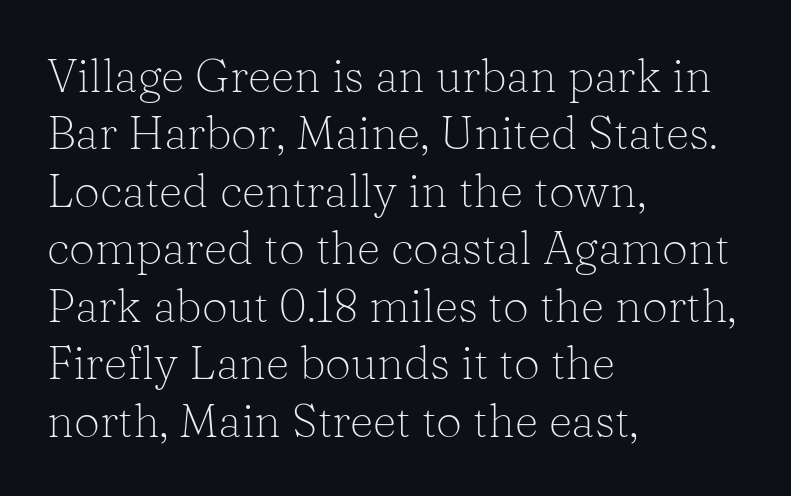
The image shows 46 px light serif type, upright; set left-aligned, normal line spacing (1.25x), normal letter spacing, not underlined; low stroke contrast and a medium x-height.
